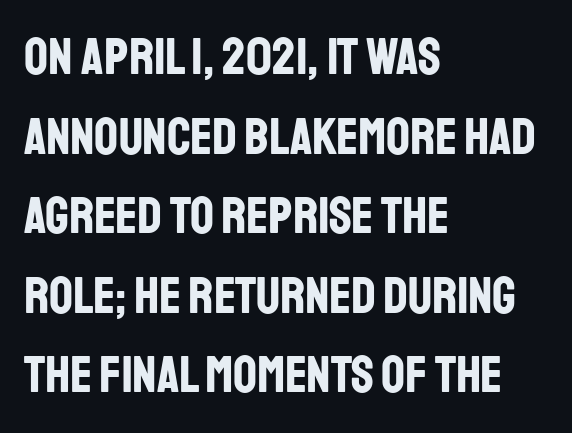
Does the type have serifs? No, each stem ends abruptly. The line texture is even and compact thanks to regular tracking. Here the designer chose a conventional face with non-uniform glyph widths. Line spacing here is normal. The font is running at its bold setting.
